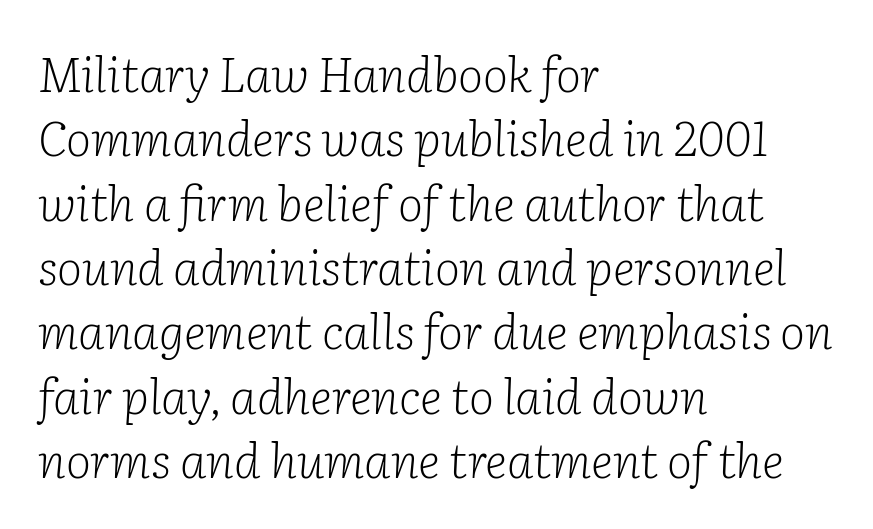
Looks like regular typesetting: each glyph gets only the width it needs. The line-height multiplier appears to be the usual default. Is the letter spacing exaggerated? No — it looks like the ordinary default. Typeset ragged right — the left edge is the straight one.
